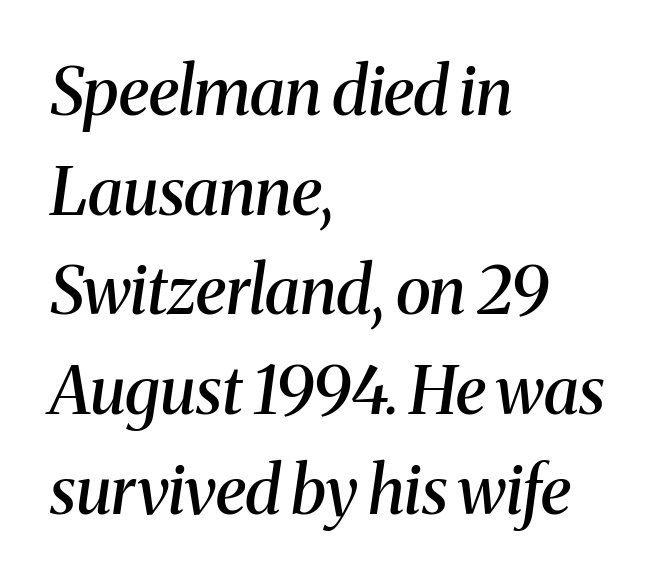
The typography opts for an oblique posture over an upright one. Does the copy run flush right? No — it runs flush left. Here the glyphs are tracked normally, forming tight word shapes. This sample has the flowing, uneven cadence of proportional lettering. Compared with an ordinary text face, these strokes are moderately heavier — a semibold.
